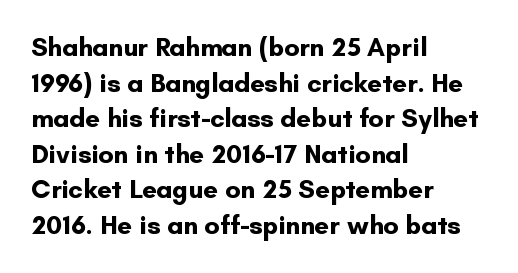
The image shows 26 px bold type, upright; set left-aligned, normal line spacing (1.37x), normal letter spacing, not underlined.
